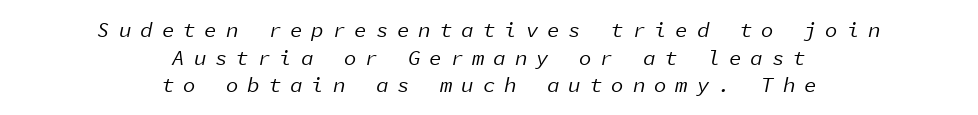
Letters have the restrained weight of plain body copy at most. Horizontal alignment here is central, giving a formal, balanced look. The passage shown is not underscored anywhere. Looking at the ascenders, they clearly lean.
